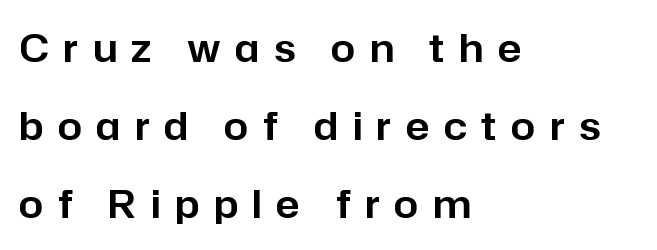
The image shows 39 px sans-serif type, upright; set left-aligned, loose line spacing (2.0x), unusually wide letter spacing (+0.37 em), not underlined; low stroke contrast and a medium x-height.
